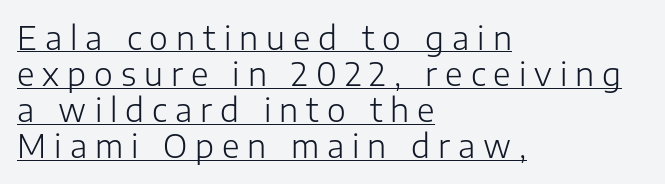
Vertical stems look standard width or narrower in stroke. Caption: lettering with a line underneath. The passage is arranged the way most books set body copy — flush left. Someone cranked the tracking dial way up on this one.
